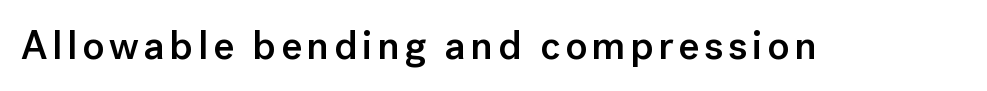
Q: Is the text bold? A: Semi-bold.
Q: Is the text italic (slanted)? A: No, it is upright.
Q: Is the typeface a serif or a sans-serif typeface? A: Sans-serif.
Q: Is the text underlined? A: No.
Q: Width (condensed, normal, or wide)? A: Normal.
Q: Stroke contrast? A: Low.
Q: x-height? A: Medium.
Q: Monospaced? A: No.
